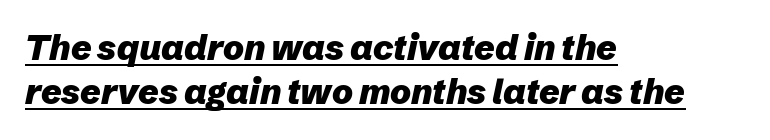
The image shows 35 px heavy type, italic (leaning right); set left-aligned, normal line spacing (1.26x), normal letter spacing, underlined; low stroke contrast and a medium x-height.
